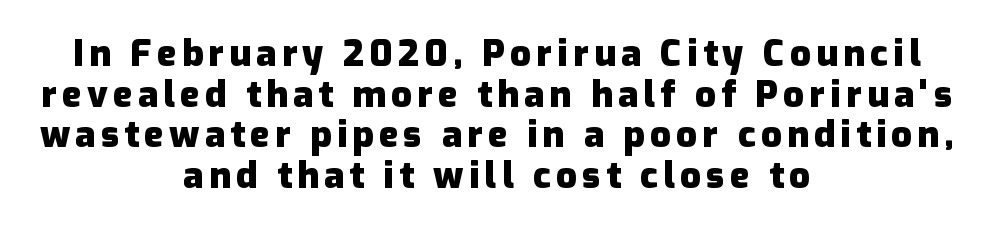
The image shows 36 px heavy sans-serif type, upright; set centered, tight line spacing (1.13x), not underlined; low stroke contrast and a medium x-height.
